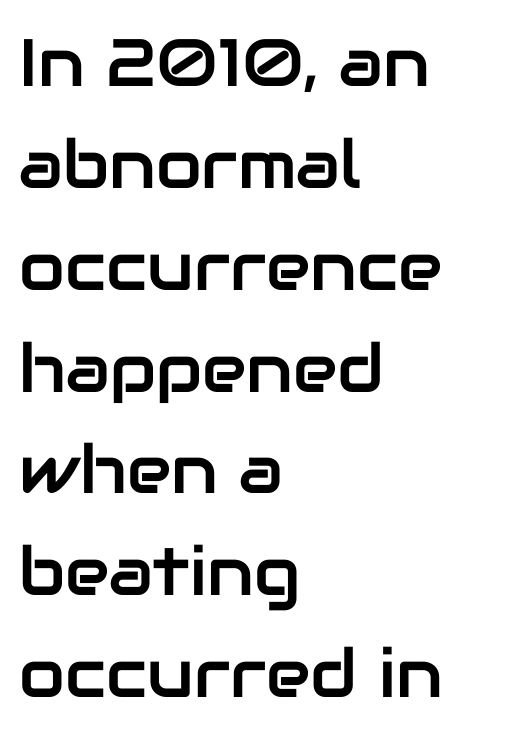
Classification — sans serif. Inter-character spacing is left at the font's built-in metrics. Proportional: the letters do not fall into vertical columns. Designer's note — italics off, roman on. Line spacing here is normal. This rendering uses left alignment, leaving the right contour irregular.
